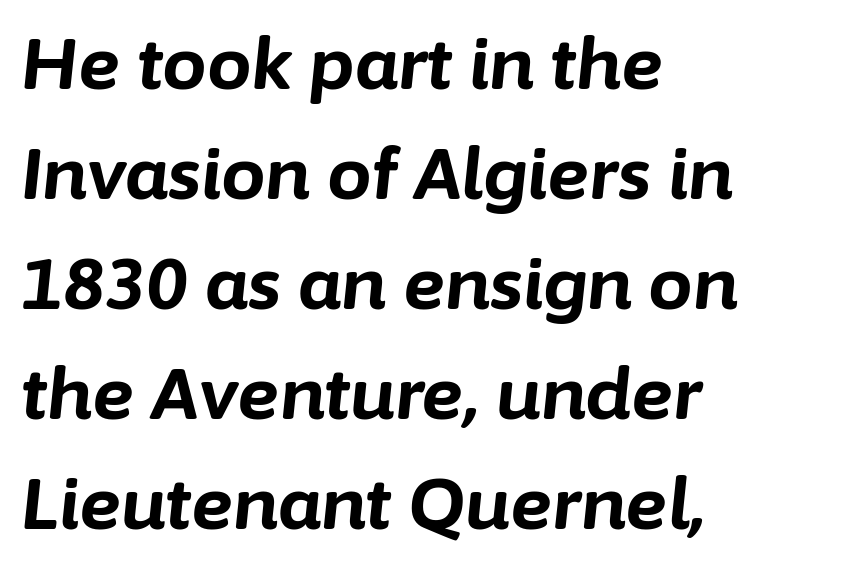
{"italic": "yes", "lean": "right", "slant_degrees": 6, "bold": "yes", "weight": "bold", "width": "normal", "stroke_contrast": "low", "x_height": "medium", "monospaced": "no", "underline": "no", "align": "left", "line_spacing": "normal", "line_spacing_ratio": 1.55, "letter_spacing": "normal", "letter_spacing_em": 0.0, "glyph_px": 71}
